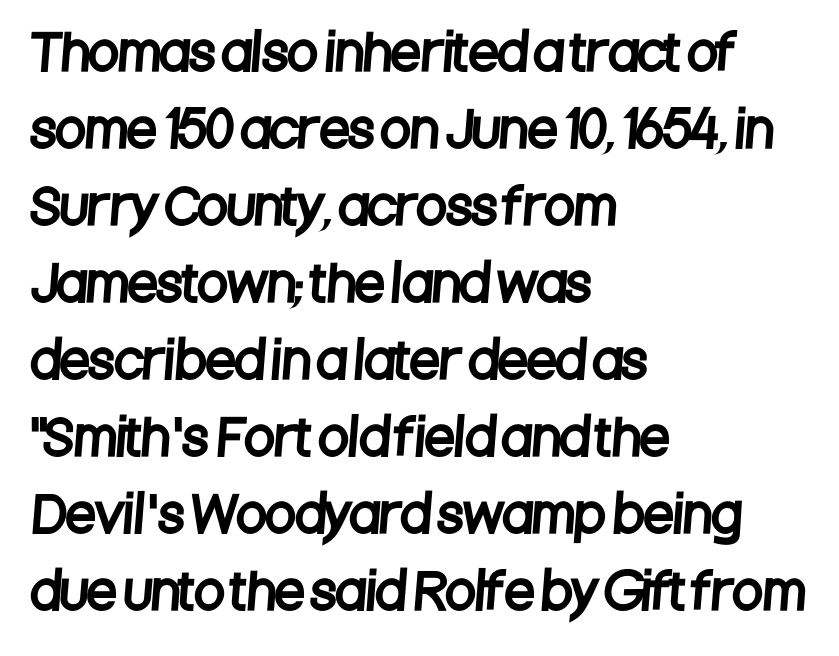
Observe the ordinary spacing: letters are neighbours, not strangers. This rendering features lettering with no underline. What's the leading like? Ordinary, nothing unusual. Each letter's strokes conclude bluntly, with no projecting serifs. Horizontally, the lines are justified to the leading edge only.
